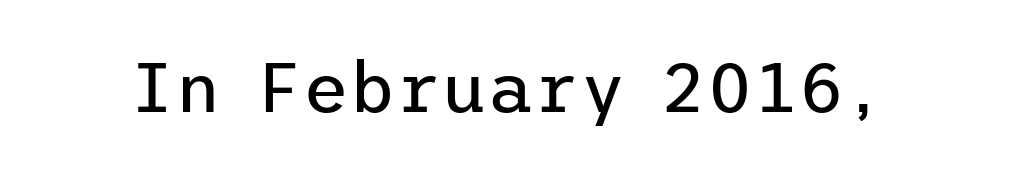
Q: Is the text bold? A: No.
Q: Is the text italic (slanted)? A: No, it is upright.
Q: Is the typeface a serif or a sans-serif typeface? A: Sans-serif.
Q: Is the text underlined? A: No.
Q: Is the spacing between letters normal or unusually wide? A: Normal.
Q: Width (condensed, normal, or wide)? A: Normal.
Q: Stroke contrast? A: Low.
Q: x-height? A: Medium.
